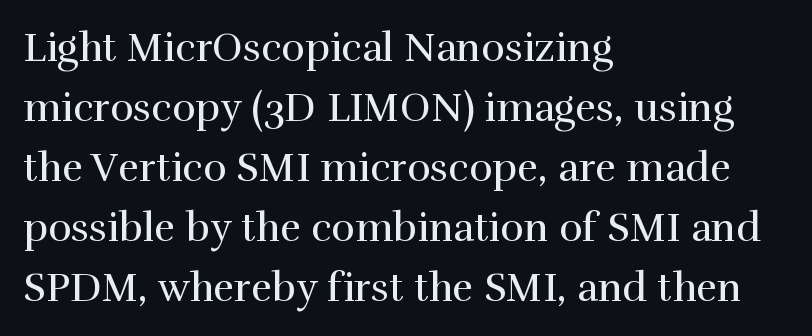
All the whitespace from short lines collects on the right. The space beneath each line is pristine and unruled. A serif font was chosen for this passage. Tracking here is standard; glyphs follow each other at the usual distance. Weight class: somewhere from thin through regular. Style check: upright.
